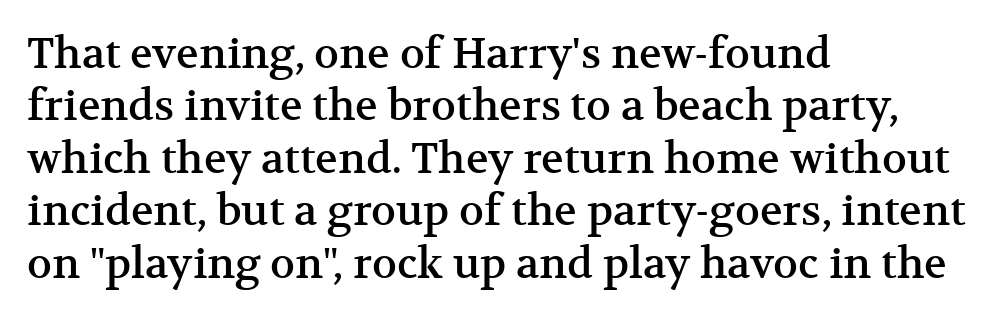
The image shows 42 px serif type, upright; set left-aligned, normal line spacing (1.25x), normal letter spacing, not underlined; medium stroke contrast and a medium x-height.
